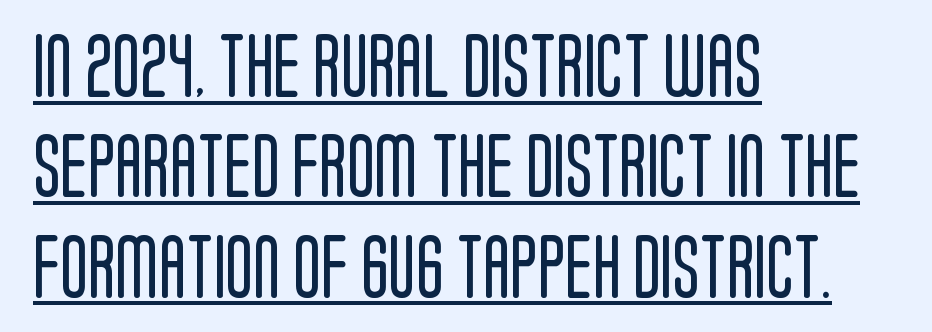
The image shows 64 px regular-weight, condensed sans-serif type, upright; set left-aligned, normal line spacing (1.57x), normal letter spacing, underlined; low stroke contrast and a large x-height.
